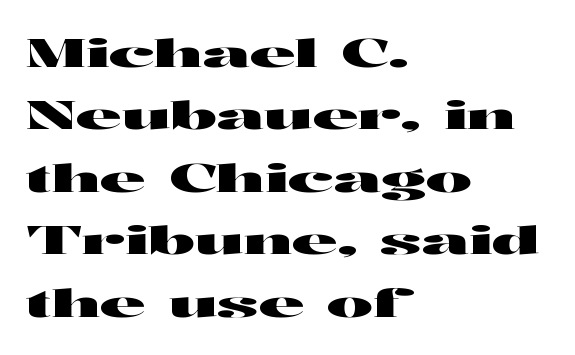
Q: Is the text italic (slanted)? A: No, it is upright.
Q: Is the typeface a serif or a sans-serif typeface? A: Sans-serif.
Q: Is the text underlined? A: No.
Q: How is the paragraph aligned? A: Left-aligned.
Q: Is the spacing between letters normal or unusually wide? A: Normal.
Q: Is the spacing between lines tight, normal or loose? A: Normal.
Q: Width (condensed, normal, or wide)? A: Wide.
Q: Stroke contrast? A: High.
Q: x-height? A: Medium.
Q: Monospaced? A: No.
